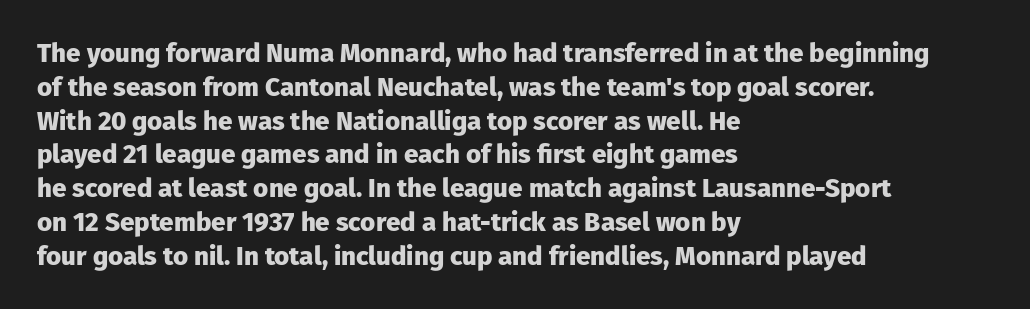
Q: Is the text bold? A: Yes.
Q: Is the text italic (slanted)? A: No, it is upright.
Q: Is the text underlined? A: No.
Q: How is the paragraph aligned? A: Left-aligned.
Q: Is the spacing between letters normal or unusually wide? A: Normal.
Q: Is the spacing between lines tight, normal or loose? A: Normal.
